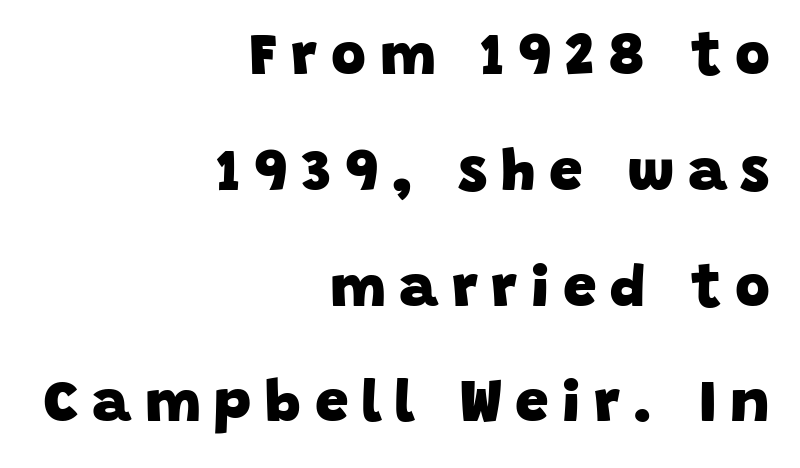
Q: Is the text bold? A: Yes.
Q: Is the typeface a serif or a sans-serif typeface? A: Sans-serif.
Q: Is the text underlined? A: No.
Q: How is the paragraph aligned? A: Right-aligned.
Q: Is the spacing between letters normal or unusually wide? A: Unusually wide.
Q: Is the spacing between lines tight, normal or loose? A: Loose.
Q: Width (condensed, normal, or wide)? A: Normal.
Q: Stroke contrast? A: Low.
Q: x-height? A: Large.
Q: Monospaced? A: No.
